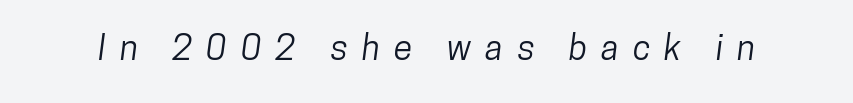
The image shows 34 px condensed sans-serif type; set unusually wide letter spacing (+0.41 em), not underlined; low stroke contrast and a medium x-height.
